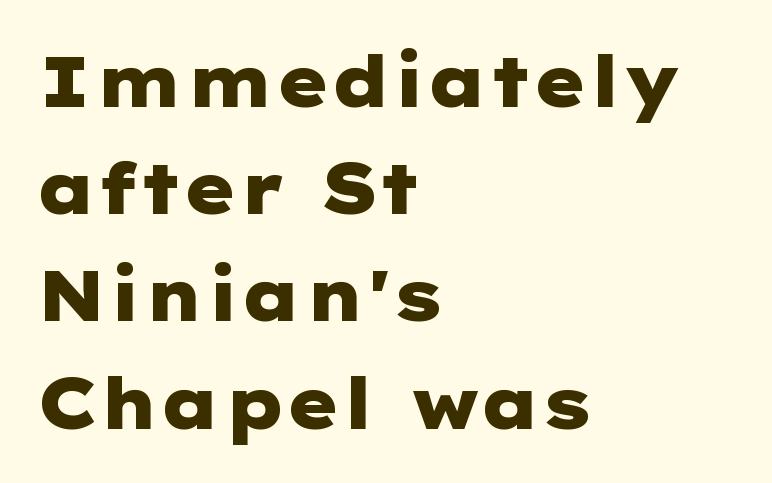
{"serif": "no", "italic": "no", "bold": "yes", "weight": "heavy", "width": "wide", "stroke_contrast": "low", "x_height": "medium", "underline": "no", "align": "left", "line_spacing": "normal", "line_spacing_ratio": 1.51, "letter_spacing": "normal", "letter_spacing_em": 0.0, "glyph_px": 71}
